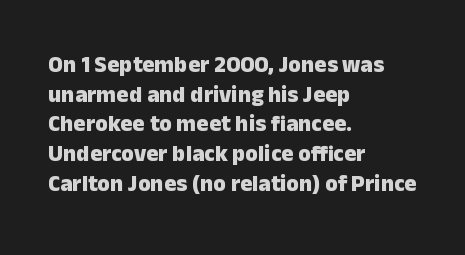
Is there any slant? The stems are plumb. Nothing unusual about the tracking: characters are spaced as the font intends. These words are printed bold, with thick strokes throughout. Evenly set lines give the paragraph a standard silhouette.
